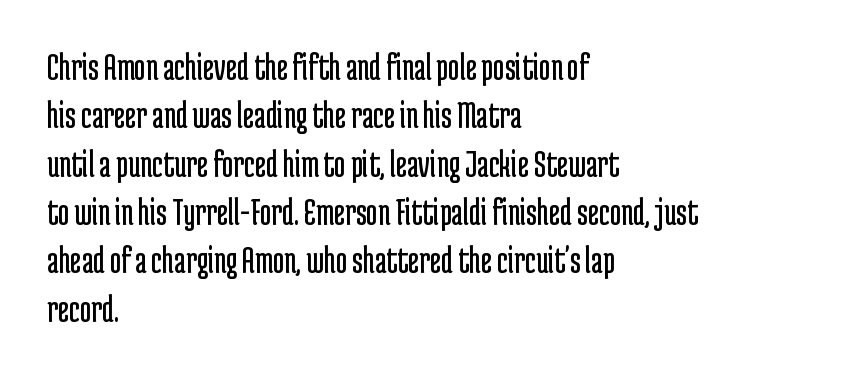
{"serif": "no", "italic": "no", "bold": "no", "weight": "regular", "width": "condensed", "stroke_contrast": "low", "x_height": "medium", "monospaced": "no", "underline": "no", "align": "left", "line_spacing_ratio": 1.24, "letter_spacing": "normal", "letter_spacing_em": 0.0, "glyph_px": 39}
